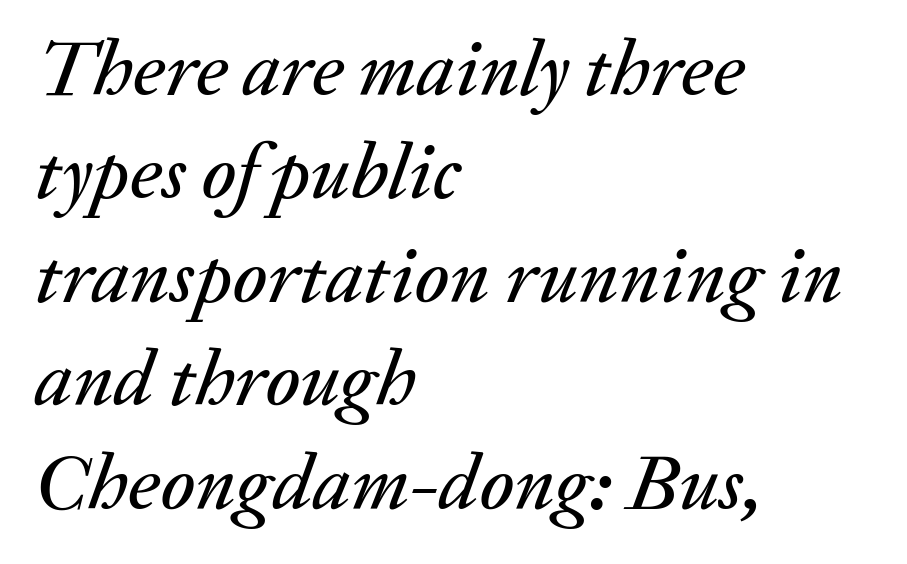
The image shows 79 px text type, italic (leaning right); set left-aligned, normal line spacing (1.31x), normal letter spacing, not underlined; medium stroke contrast and a medium x-height.
